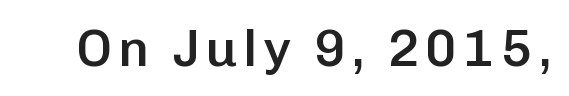
Q: Is the text bold? A: Semi-bold.
Q: Is the text italic (slanted)? A: No, it is upright.
Q: Is the typeface a serif or a sans-serif typeface? A: Sans-serif.
Q: Is the text underlined? A: No.
Q: Width (condensed, normal, or wide)? A: Normal.
Q: Stroke contrast? A: Low.
Q: x-height? A: Medium.
Q: Monospaced? A: No.
